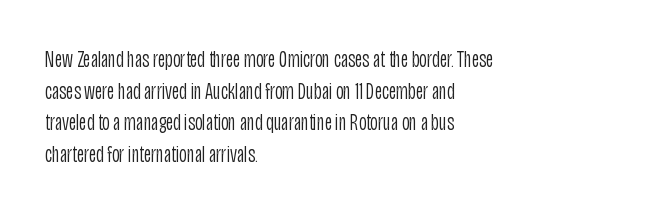
{"italic": "no", "bold": "no", "underline": "no", "align": "left", "line_spacing": "normal", "line_spacing_ratio": 1.37, "letter_spacing": "normal", "letter_spacing_em": 0.0, "glyph_px": 23}
